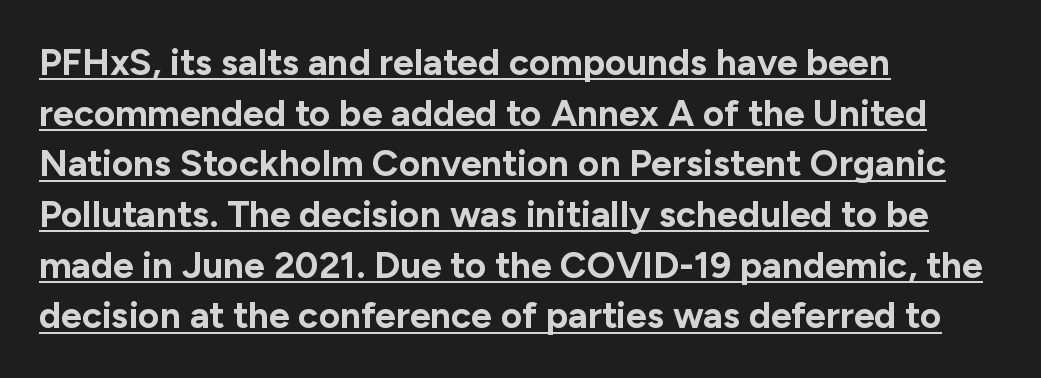
{"serif": "no", "italic": "no", "bold": "yes", "weight": "bold", "width": "normal", "stroke_contrast": "low", "x_height": "medium", "monospaced": "no", "underline": "yes", "align": "left", "line_spacing": "normal", "line_spacing_ratio": 1.37, "letter_spacing": "normal", "letter_spacing_em": 0.0, "glyph_px": 37}
